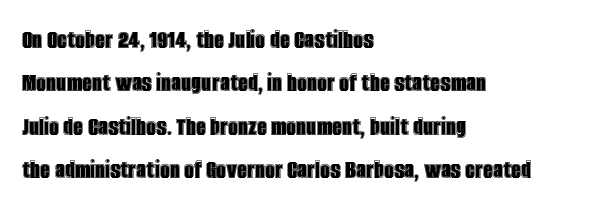
The image shows 28 px condensed type, upright; set left-aligned, normal line spacing (1.55x), normal letter spacing, not underlined; a large x-height.
